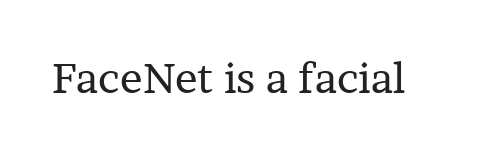
{"serif": "yes", "italic": "no", "bold": "no", "weight": "regular", "width": "normal", "stroke_contrast": "low", "x_height": "medium", "monospaced": "no", "underline": "no", "letter_spacing": "normal", "letter_spacing_em": 0.0, "glyph_px": 42}
